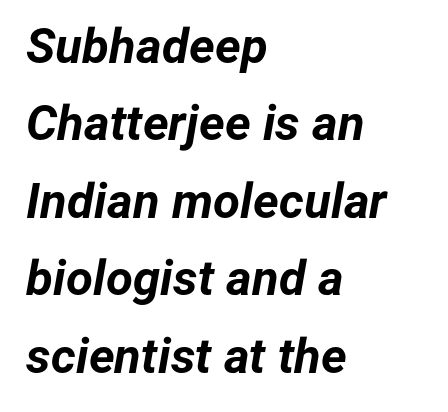
Type without underlining. The passage shown leans; its letterforms are oblique. Is the type bold? Yes — the strokes are clearly thick and heavy. This sample is left-justified, so line endings fall wherever the words run out. Each letter keeps its own natural width here, so spacing adapts to shape. Default kerning and tracking; the words read as compact shapes.
